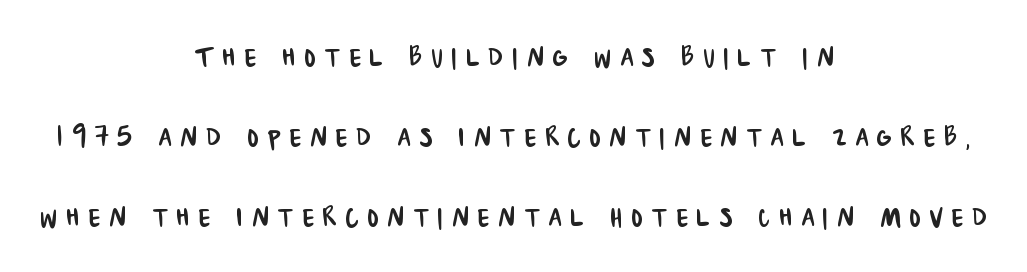
{"serif": "no", "width": "condensed", "stroke_contrast": "low", "x_height": "large", "monospaced": "no", "underline": "no", "align": "center", "line_spacing": "loose", "line_spacing_ratio": 2.35, "letter_spacing": "wide", "letter_spacing_em": 0.26, "glyph_px": 34}
